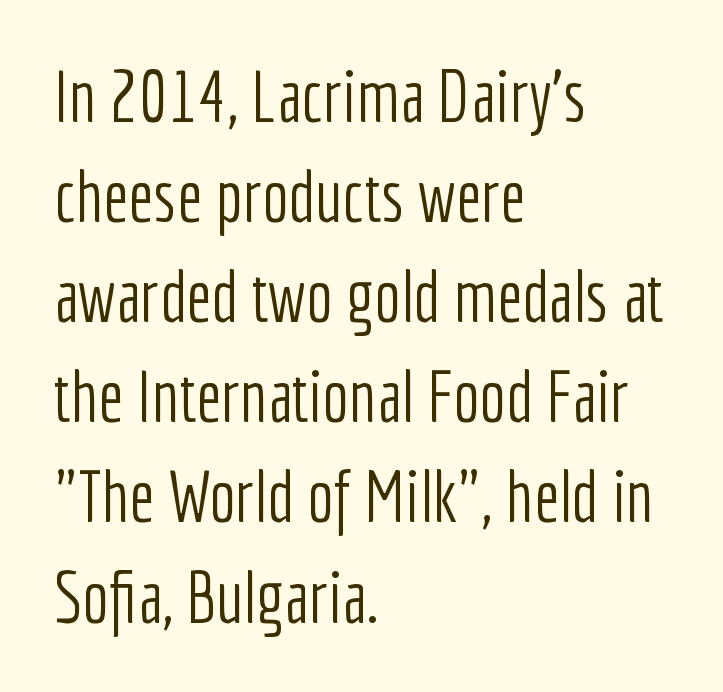
The image shows 71 px light, condensed sans-serif type, upright; set left-aligned, normal line spacing (1.41x), normal letter spacing, not underlined; low stroke contrast and a medium x-height.
